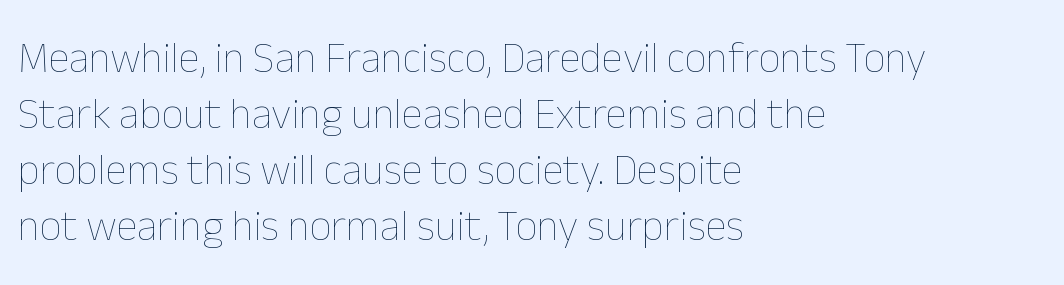
The cut favours lightness, reaching ordinary text weight at its darkest. Regarding leading, the lines here are spaced in the standard way. Ascenders rise straight up at ninety degrees. This sample has the flowing, uneven cadence of proportional lettering. The lines are quadded left. Only glyphs here, with clear space below each row.
